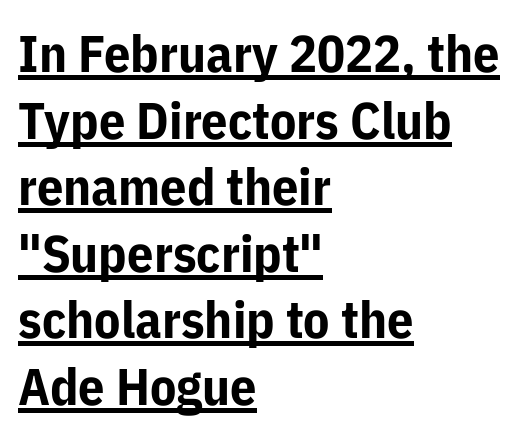
Q: Is the text bold? A: Yes.
Q: Is the text italic (slanted)? A: No, it is upright.
Q: Is the typeface a serif or a sans-serif typeface? A: Sans-serif.
Q: Is the text underlined? A: Yes.
Q: How is the paragraph aligned? A: Left-aligned.
Q: Is the spacing between letters normal or unusually wide? A: Normal.
Q: Is the spacing between lines tight, normal or loose? A: Normal.
Q: Width (condensed, normal, or wide)? A: Normal.
Q: Stroke contrast? A: Low.
Q: x-height? A: Medium.
Q: Monospaced? A: No.
